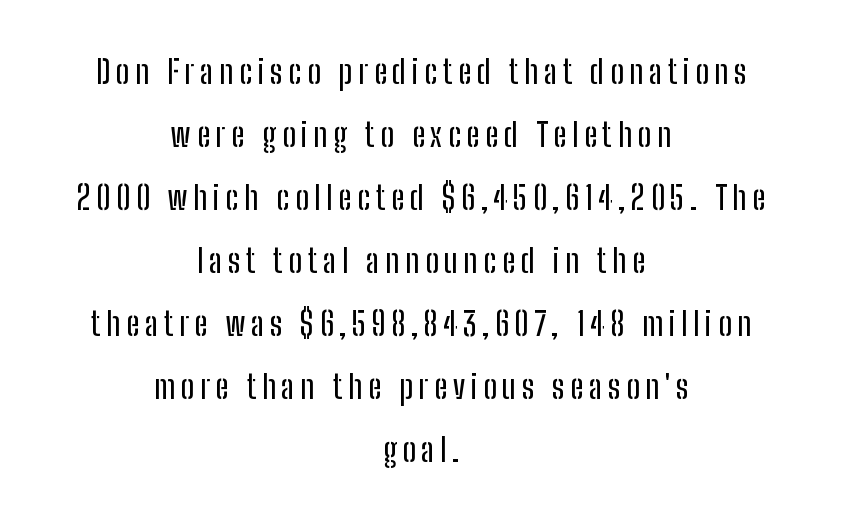
The image shows 33 px condensed sans-serif type, upright; set centered, loose line spacing (1.91x), not underlined; low stroke contrast and a medium x-height.
